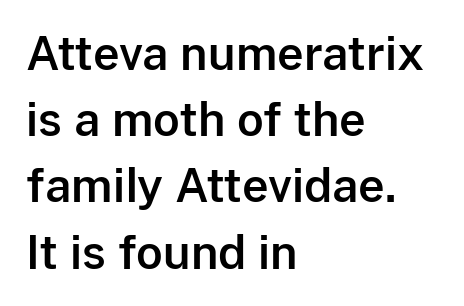
Has an underline been added? It has not. These lines were composed using upright roman letters. A typesetter would call this proportional, since set widths differ per character. This sample is left-justified, so line endings fall wherever the words run out. The rendering shows plain stroke endings on the letterforms — a sans-serif design. These lines keep a tight, regular rhythm from letter to letter.
